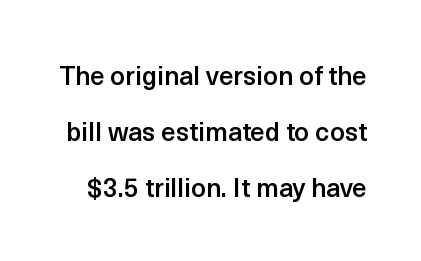
{"italic": "no", "bold": "semi", "underline": "no", "line_spacing": "loose", "line_spacing_ratio": 2.16, "letter_spacing": "normal", "letter_spacing_em": 0.0, "glyph_px": 26}
